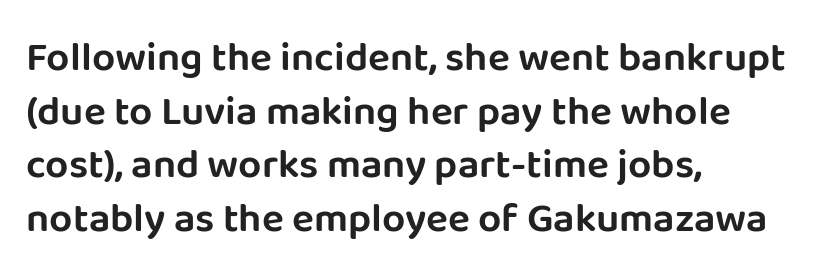
The image shows 41 px sans-serif type, upright; set left-aligned, normal line spacing (1.31x), normal letter spacing, not underlined; low stroke contrast and a large x-height.
